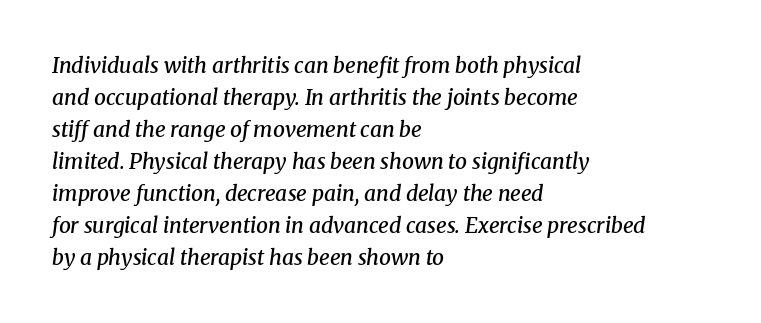
The image shows 21 px text type, italic (leaning right); set left-aligned, normal line spacing (1.52x), normal letter spacing, not underlined.
